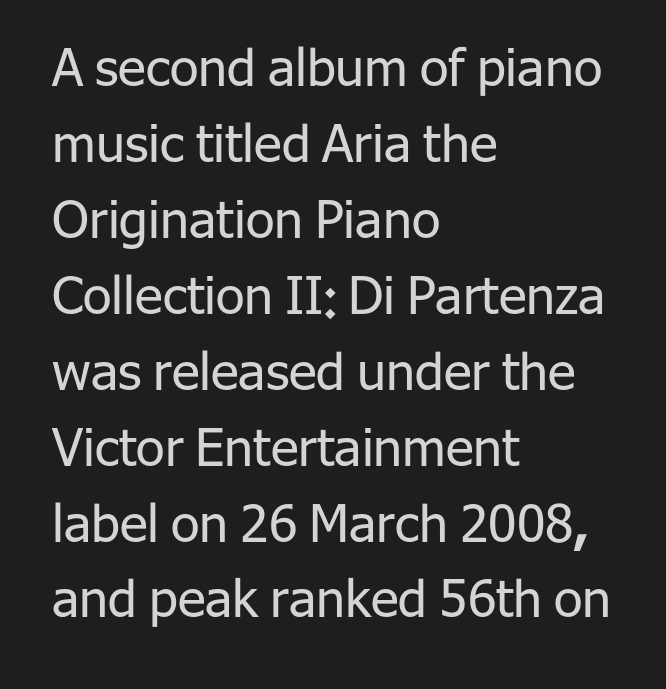
The image shows 52 px regular-weight sans-serif type, upright; set left-aligned, normal line spacing (1.46x), normal letter spacing, not underlined; low stroke contrast and a medium x-height.
